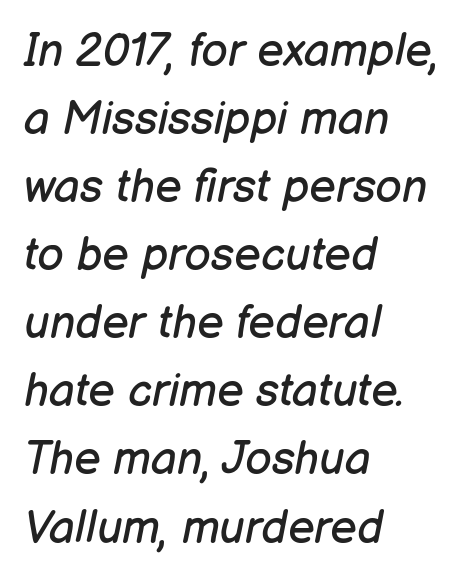
Q: Is the text bold? A: No.
Q: Is the text italic (slanted)? A: Yes, it leans right by about 12 degrees.
Q: Is the text underlined? A: No.
Q: How is the paragraph aligned? A: Left-aligned.
Q: Is the spacing between letters normal or unusually wide? A: Normal.
Q: Is the spacing between lines tight, normal or loose? A: Normal.
Q: Width (condensed, normal, or wide)? A: Normal.
Q: Stroke contrast? A: Low.
Q: x-height? A: Medium.
Q: Monospaced? A: No.
